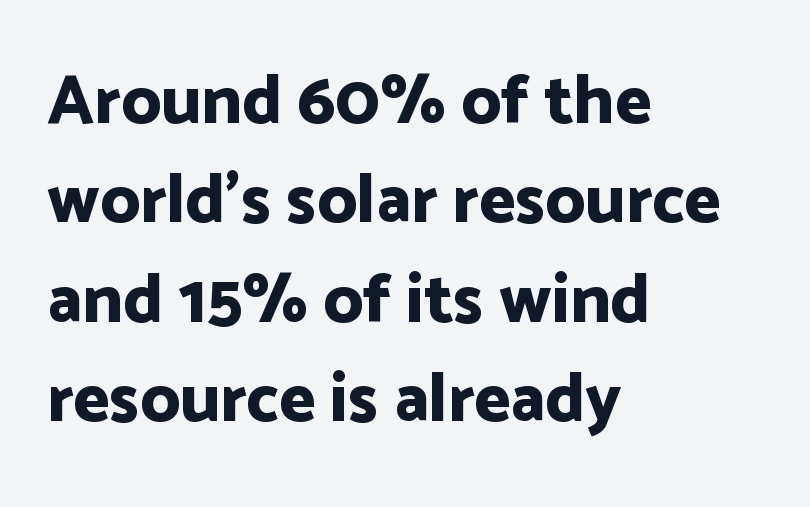
{"serif": "no", "italic": "no", "bold": "yes", "weight": "bold", "width": "normal", "stroke_contrast": "low", "x_height": "medium", "monospaced": "no", "underline": "no", "align": "left", "line_spacing": "normal", "line_spacing_ratio": 1.44, "letter_spacing": "normal", "letter_spacing_em": 0.0, "glyph_px": 69}
